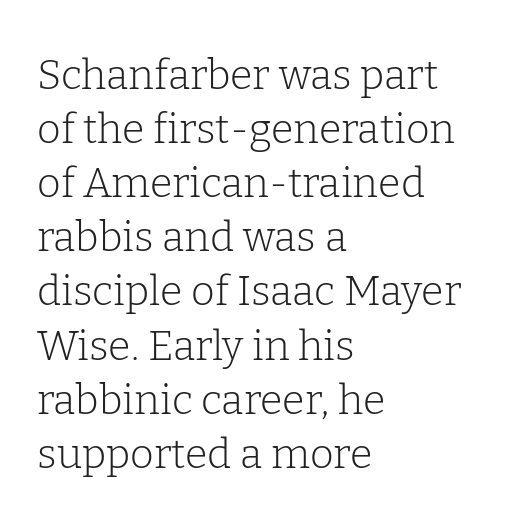
The image shows 41 px light serif type, upright; set left-aligned, normal line spacing (1.32x), normal letter spacing, not underlined; low stroke contrast and a medium x-height.
